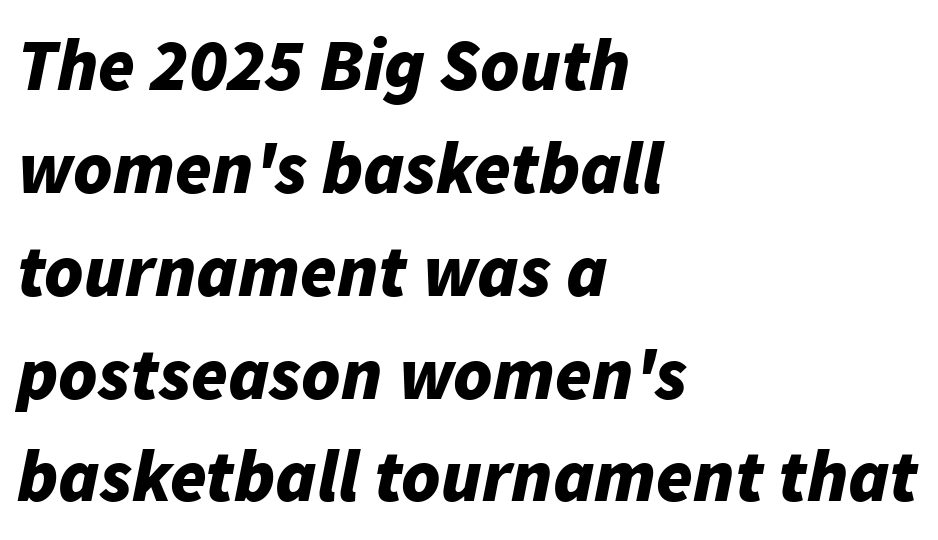
Style check: oblique. Has an underline been added? It has not. Spacing verdict: proportional, widths tailored to each character. Layout note: lines flush left.
